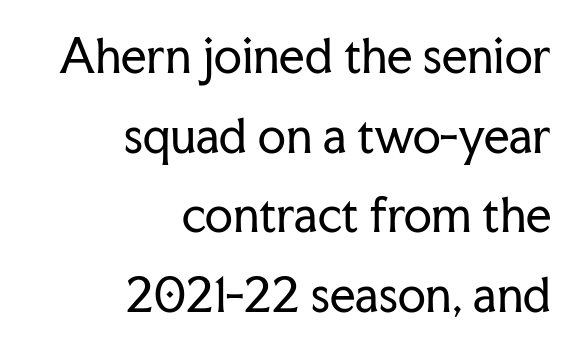
Unmarked baselines from the first word to the last. Character widths vary here, with narrow letters taking less room than wide ones. Every stem runs plumb, perpendicular to the baseline. Weight: regular or lighter.
